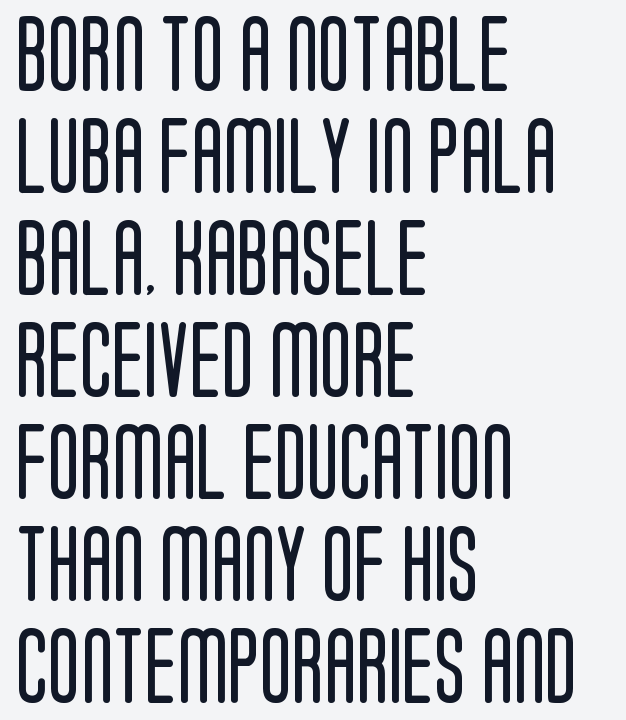
The image shows 75 px regular-weight, condensed sans-serif type, upright; set left-aligned, normal line spacing (1.36x), normal letter spacing, not underlined; low stroke contrast and a large x-height.
